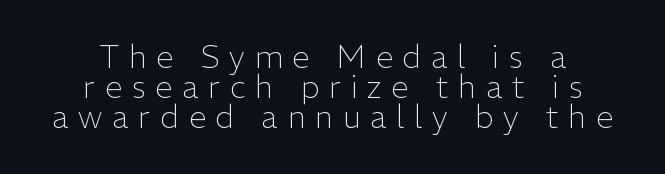
Q: Is the text bold? A: No.
Q: Is the text italic (slanted)? A: No, it is upright.
Q: Is the typeface a serif or a sans-serif typeface? A: Sans-serif.
Q: Is the text underlined? A: No.
Q: How is the paragraph aligned? A: Centered.
Q: Is the spacing between letters normal or unusually wide? A: Unusually wide.
Q: Is the spacing between lines tight, normal or loose? A: Tight.
Q: Width (condensed, normal, or wide)? A: Normal.
Q: Stroke contrast? A: Low.
Q: x-height? A: Medium.
Q: Monospaced? A: No.
